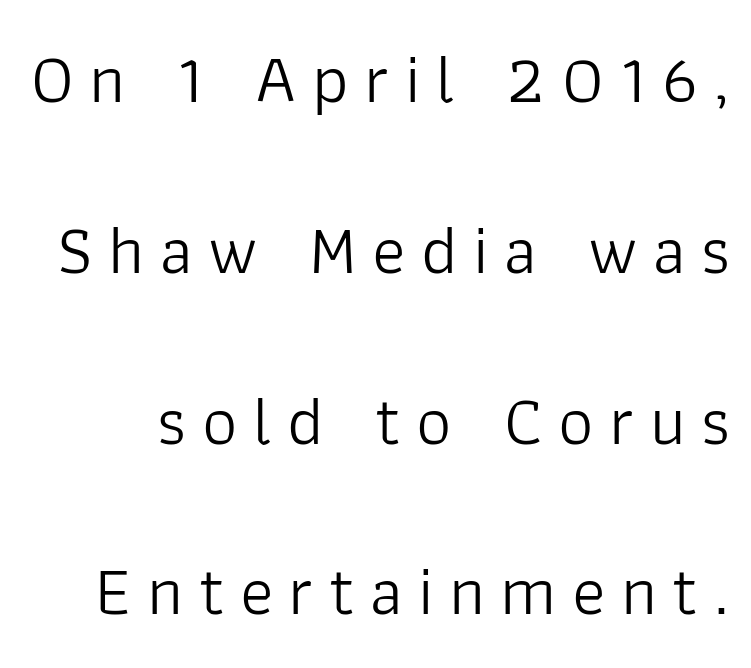
The image shows 70 px light sans-serif type, upright; set loose line spacing (2.44x), unusually wide letter spacing (+0.22 em), not underlined; low stroke contrast and a medium x-height.
